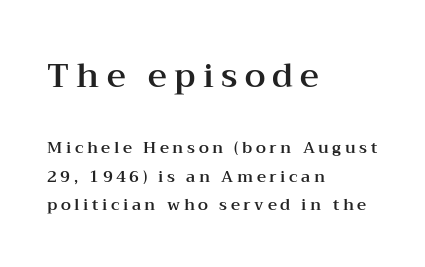
The lines in this sample share a left origin and differ only in where they stop. Anything drawn beneath the words? Only blank space. Words appear elongated and porous because spacing is wide. The type sits square on the baseline with zero lean. Note: larger setting up top, smaller setting below. The rendering uses natural spacing where letterforms have individual widths.
